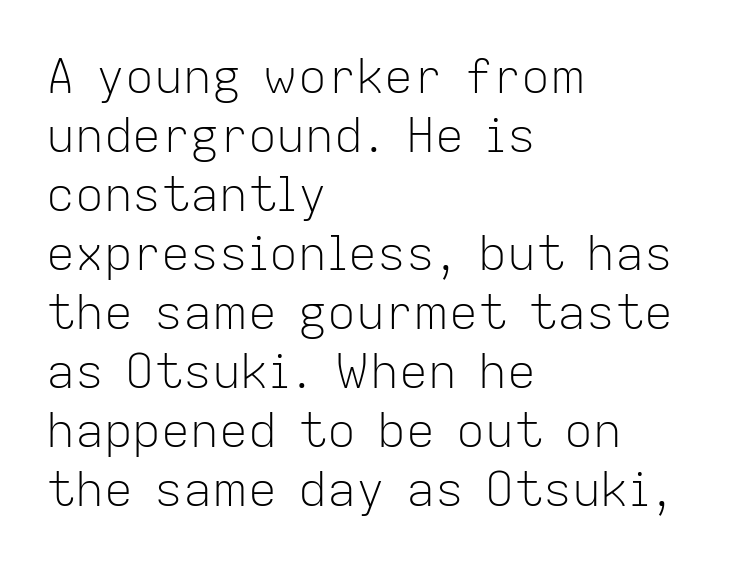
Q: Is the text bold? A: No.
Q: Is the text italic (slanted)? A: No, it is upright.
Q: Is the typeface a serif or a sans-serif typeface? A: Sans-serif.
Q: Is the text underlined? A: No.
Q: How is the paragraph aligned? A: Left-aligned.
Q: Is the spacing between letters normal or unusually wide? A: Normal.
Q: Width (condensed, normal, or wide)? A: Normal.
Q: Stroke contrast? A: Low.
Q: x-height? A: Medium.
Q: Monospaced? A: No.
